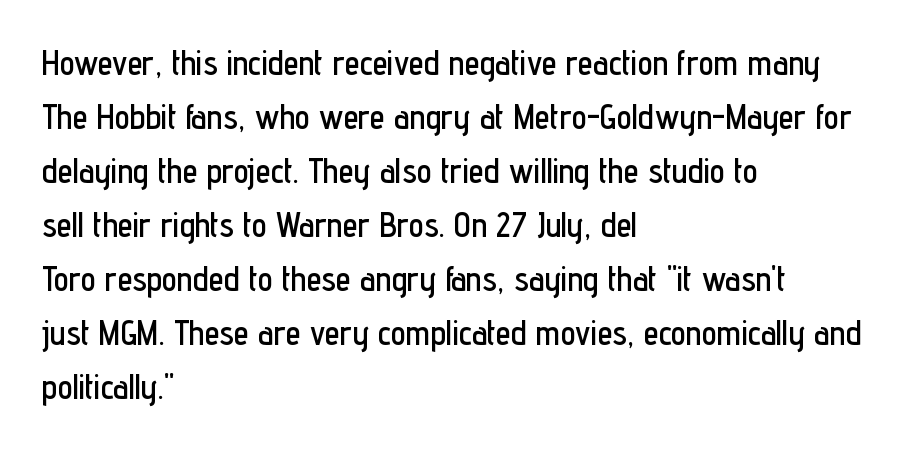
A roman cut, with each character standing at attention. The block of text has a typical density, with ordinary space between rows. The text was rendered using a sans face with plain stroke endings. The rag falls on the right side of this text block.
